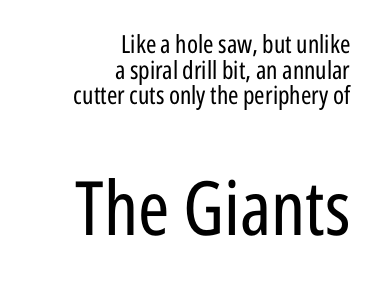
The image shows 75 px regular-weight, condensed sans-serif type, upright; set right-aligned, tight line spacing (1.03x), normal letter spacing, not underlined; the second (bottom) block is 3.0x larger; low stroke contrast and a medium x-height.
